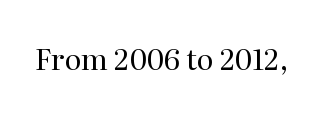
Q: Is the text bold? A: No.
Q: Is the text italic (slanted)? A: No, it is upright.
Q: Is the typeface a serif or a sans-serif typeface? A: Serif.
Q: Is the text underlined? A: No.
Q: Is the spacing between letters normal or unusually wide? A: Normal.
Q: Width (condensed, normal, or wide)? A: Normal.
Q: Stroke contrast? A: Medium.
Q: x-height? A: Medium.
Q: Monospaced? A: No.
